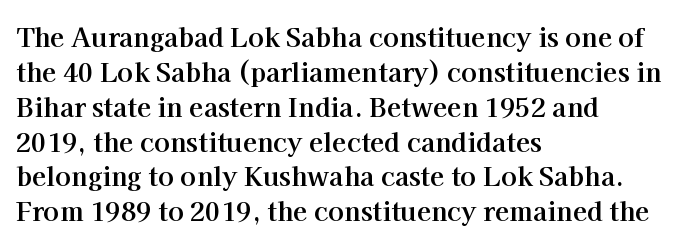
The image shows 26 px bold type, upright; set left-aligned, normal line spacing (1.34x), normal letter spacing, not underlined.
